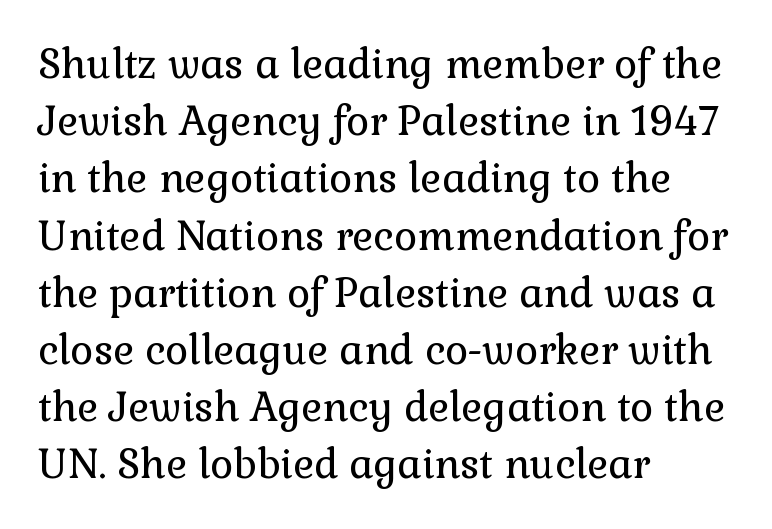
The compositor pushed each line to the left boundary. One glance says typical: line gaps are just what's usual. The weight would be labelled regular, book, light, or lighter still. These lines were composed using upright roman letters.
